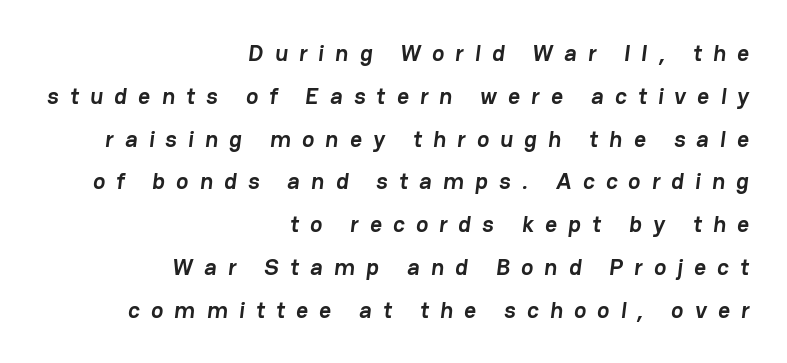
The image shows 23 px bold type; set right-aligned, line spacing 1.86x, unusually wide letter spacing (+0.49 em), not underlined.
